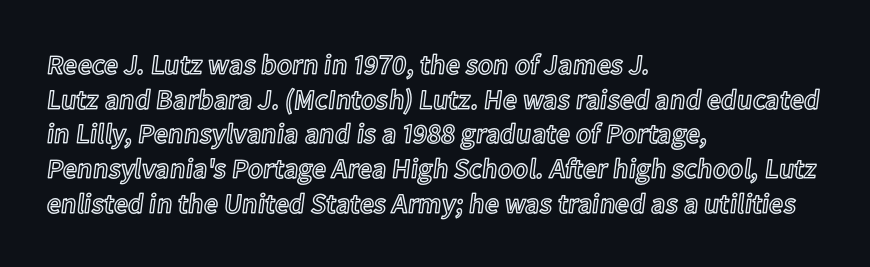
The gap between lines stays unmarked. The rendering uses natural spacing where letterforms have individual widths. Each line starts at the same left margin while the right side varies. You could call the tracking neutral — neither tight nor loose.
